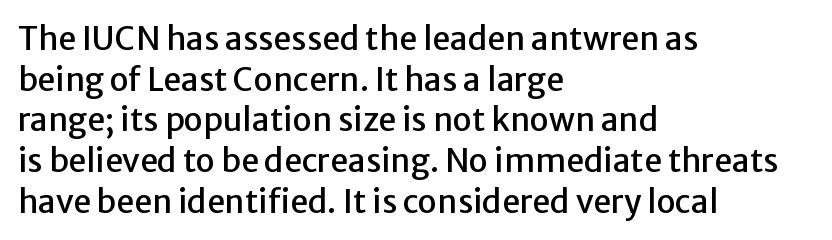
Type without underlining. Does extra space separate the letters? No, they use regular spacing. How would I describe the line gaps? Plain and ordinary. The passage shown is typeset with a sans-serif family. Do the characters align in a grid? No, the font is proportional. Is the block centered? No — it sits flush against the left margin.
